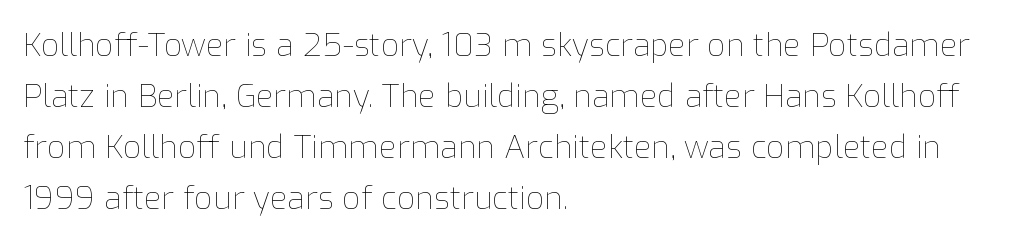
The image shows 32 px thin type, upright; set left-aligned, normal line spacing (1.59x), normal letter spacing, not underlined; low stroke contrast and a medium x-height.
